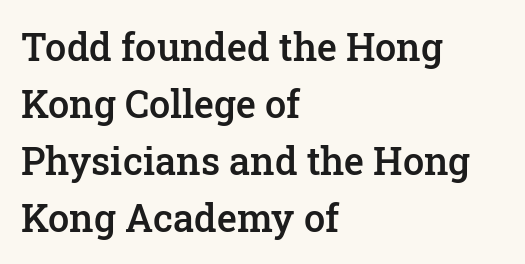
{"serif": "yes", "italic": "no", "bold": "semi", "weight": "semibold", "width": "normal", "stroke_contrast": "low", "x_height": "medium", "monospaced": "no", "underline": "no", "align": "left", "line_spacing": "normal", "line_spacing_ratio": 1.5, "letter_spacing": "normal", "letter_spacing_em": 0.0, "glyph_px": 38}
